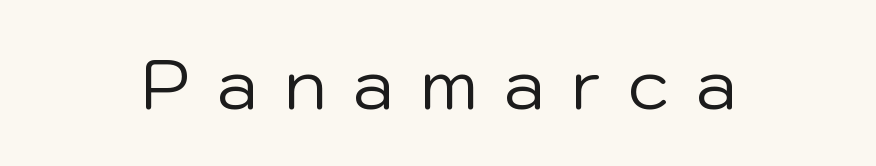
{"serif": "no", "italic": "no", "bold": "no", "weight": "regular", "width": "normal", "stroke_contrast": "low", "x_height": "medium", "monospaced": "no", "underline": "no", "align": "center", "letter_spacing": "wide", "letter_spacing_em": 0.38, "glyph_px": 70}
